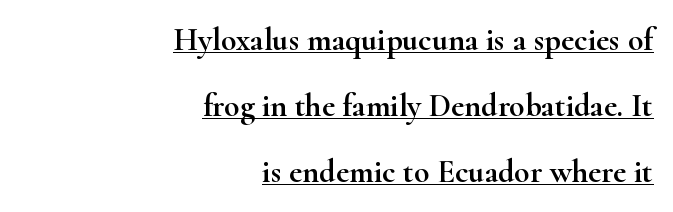
The image shows 32 px wide serif type, upright; set right-aligned, loose line spacing (2.06x), normal letter spacing, underlined; high stroke contrast and a small x-height.
